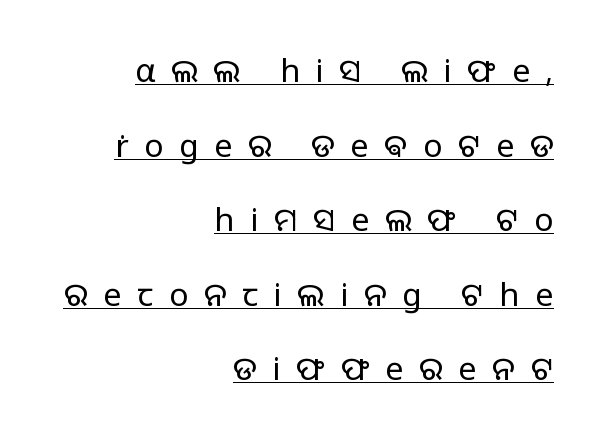
The face used here is a sans, in the tradition of grotesques and geometrics. The weight tops out at a normal text grade. Underline: present. Substantial extra tracking has been applied to these lines. Italic: no, the glyphs are upright roman. These lines are rendered in a variable-pitch font.
